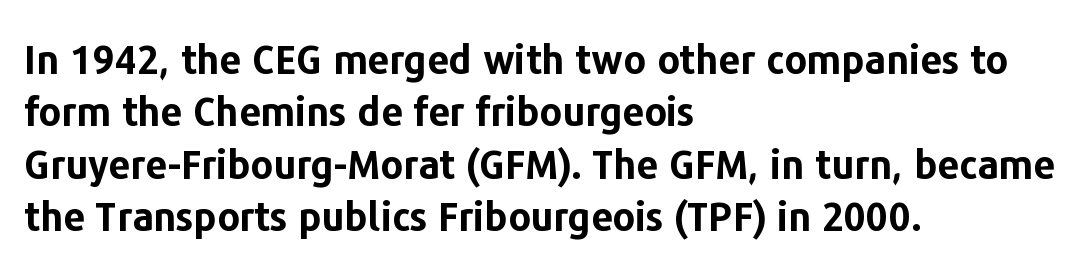
{"serif": "no", "italic": "no", "bold": "yes", "weight": "bold", "width": "normal", "stroke_contrast": "low", "x_height": "medium", "monospaced": "no", "underline": "no", "align": "left", "line_spacing": "normal", "line_spacing_ratio": 1.34, "letter_spacing": "normal", "letter_spacing_em": 0.0, "glyph_px": 39}
